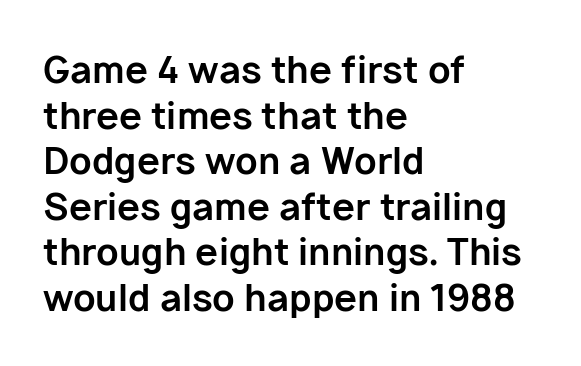
The image shows 37 px bold sans-serif type, upright; set left-aligned, line spacing 1.23x, normal letter spacing, not underlined; low stroke contrast and a medium x-height.
